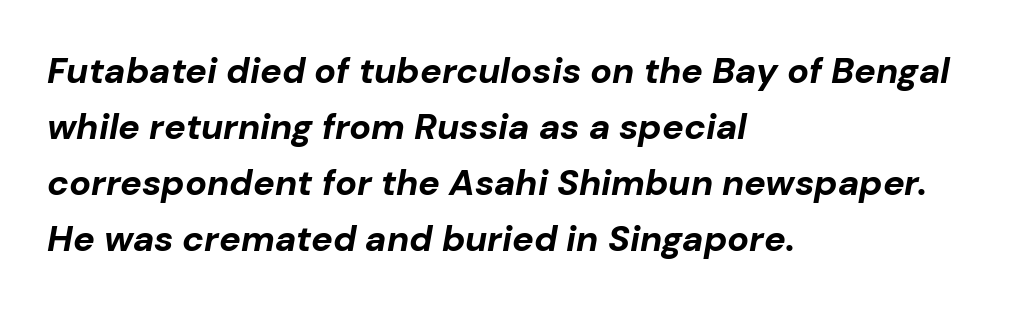
The image shows 36 px bold type, italic (leaning right); set left-aligned, normal line spacing (1.56x), normal letter spacing, not underlined; low stroke contrast and a medium x-height.
